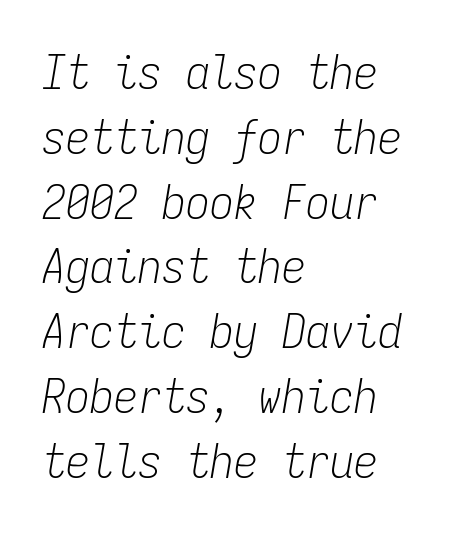
{"italic": "yes", "lean": "right", "slant_degrees": 9, "bold": "no", "weight": "light", "width": "condensed", "stroke_contrast": "low", "x_height": "medium", "monospaced": "yes", "underline": "no", "align": "left", "line_spacing": "normal", "line_spacing_ratio": 1.35, "letter_spacing": "normal", "letter_spacing_em": 0.0, "glyph_px": 48}
